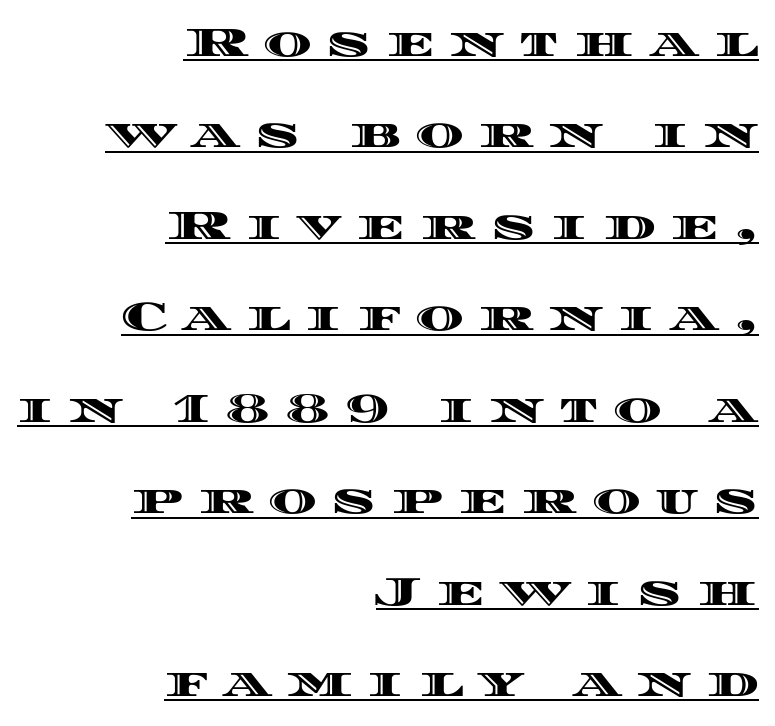
Q: Is the text italic (slanted)? A: No, it is upright.
Q: Is the text underlined? A: Yes.
Q: How is the paragraph aligned? A: Right-aligned.
Q: Is the spacing between letters normal or unusually wide? A: Unusually wide.
Q: Is the spacing between lines tight, normal or loose? A: Loose.
Q: Width (condensed, normal, or wide)? A: Wide.
Q: x-height? A: Large.
Q: Monospaced? A: No.
